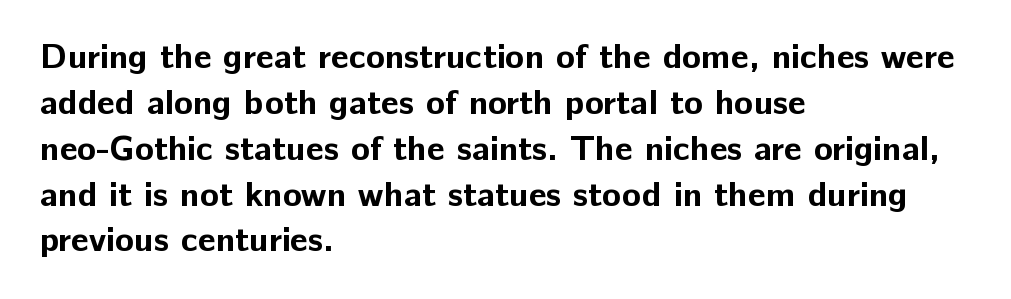
The image shows 35 px bold sans-serif type, upright; set left-aligned, normal line spacing (1.31x), normal letter spacing, not underlined; low stroke contrast and a medium x-height.
